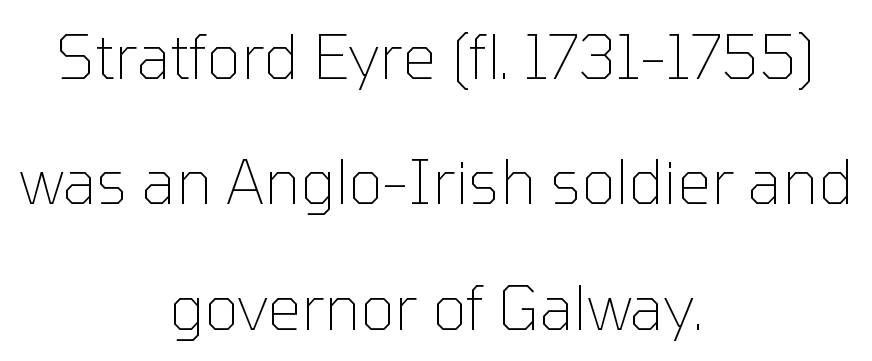
{"serif": "no", "italic": "no", "bold": "no", "weight": "thin", "width": "normal", "stroke_contrast": "low", "x_height": "medium", "monospaced": "no", "underline": "no", "align": "center", "line_spacing": "loose", "line_spacing_ratio": 2.09, "letter_spacing": "normal", "letter_spacing_em": 0.0, "glyph_px": 60}
